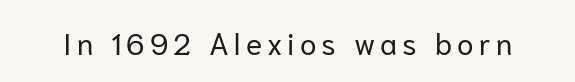
The image shows 30 px regular-weight sans-serif type, upright; set not underlined; low stroke contrast and a medium x-height.
